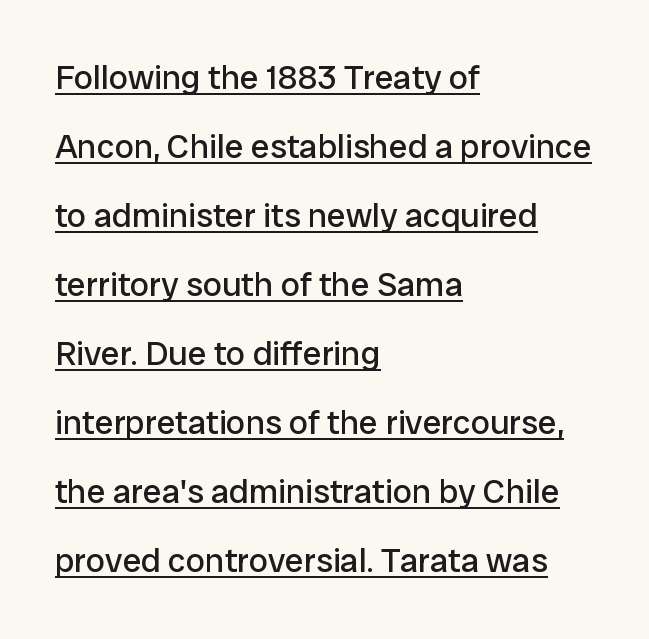
Q: Is the text bold? A: No.
Q: Is the text italic (slanted)? A: No, it is upright.
Q: Is the typeface a serif or a sans-serif typeface? A: Sans-serif.
Q: Is the text underlined? A: Yes.
Q: How is the paragraph aligned? A: Left-aligned.
Q: Is the spacing between letters normal or unusually wide? A: Normal.
Q: Is the spacing between lines tight, normal or loose? A: Loose.
Q: Width (condensed, normal, or wide)? A: Normal.
Q: Stroke contrast? A: Low.
Q: x-height? A: Medium.
Q: Monospaced? A: No.
